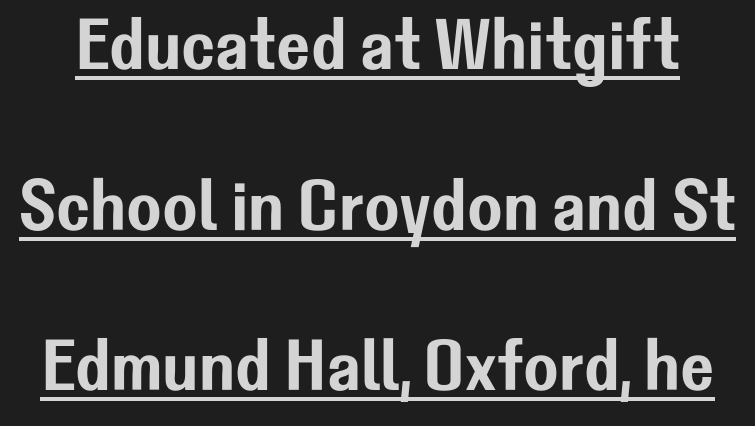
The image shows 72 px sans-serif type, upright; set loose line spacing (2.23x), normal letter spacing, underlined; low stroke contrast and a medium x-height.
